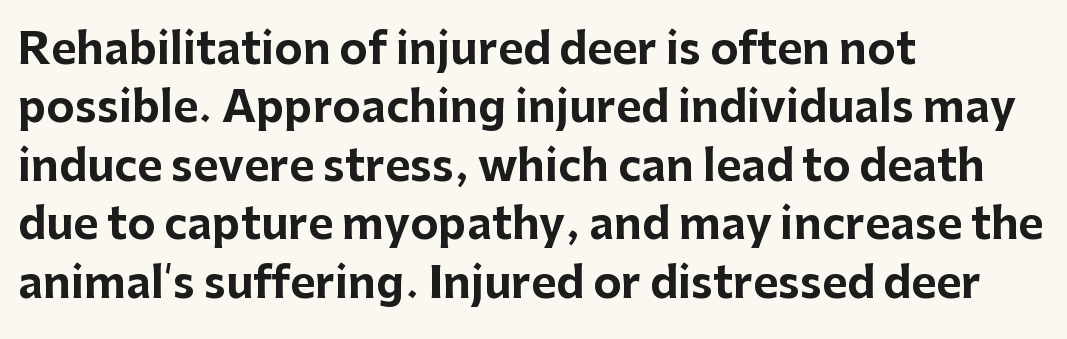
{"serif": "no", "italic": "no", "bold": "yes", "weight": "bold", "width": "normal", "stroke_contrast": "low", "x_height": "medium", "monospaced": "no", "underline": "no", "align": "left", "line_spacing": "normal", "line_spacing_ratio": 1.36, "letter_spacing": "normal", "letter_spacing_em": 0.0, "glyph_px": 43}
